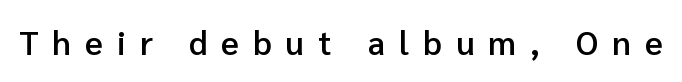
A fair bit of extra ink — the face is semibold, not bold. The strip under each line holds only bare page. The horizontal fit of the characters is loose and conspicuously gappy. The face used here is proportionally spaced, like ordinary book or web type. This is the regular roman posture of the typeface. Serifs: no, the terminals of the letterforms are clean.
